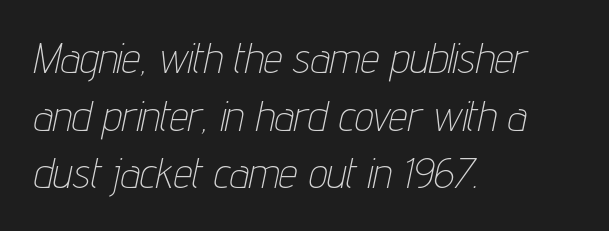
When letters slant like this, we call the style italic. Counters stay open thanks to moderate or lighter strokes. Default kerning and tracking; the words read as compact shapes. Check under the words: just untouched page. Horizontally, the lines are justified to the leading edge only.
